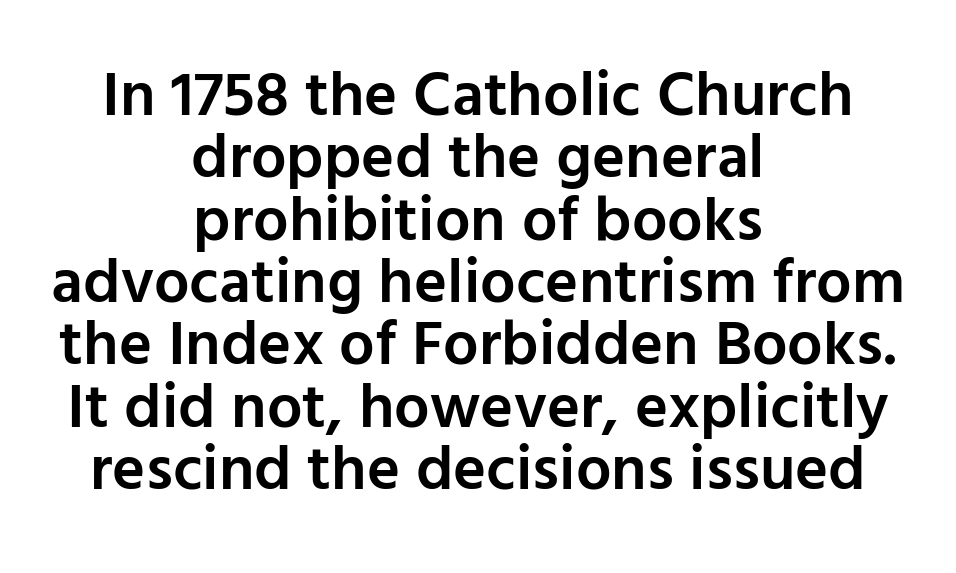
The image shows 63 px semibold sans-serif type, upright; set centered, tight line spacing (0.99x), normal letter spacing, not underlined; low stroke contrast and a medium x-height.
